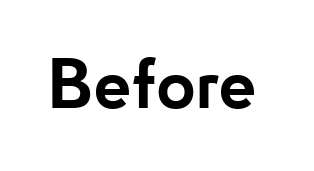
{"serif": "no", "italic": "no", "bold": "yes", "weight": "bold", "width": "normal", "stroke_contrast": "low", "x_height": "small", "monospaced": "no", "underline": "no", "letter_spacing": "normal", "letter_spacing_em": 0.0, "glyph_px": 68}
